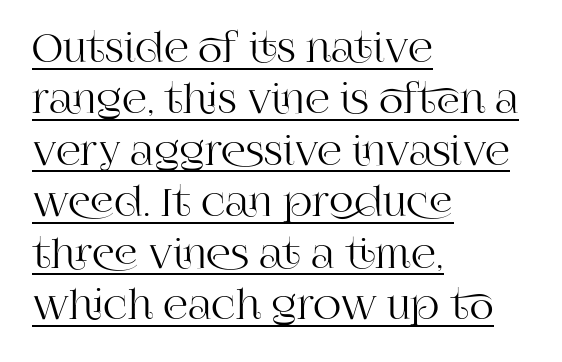
Each letter's strokes conclude with small projecting serifs. This sample uses plain, unmodified letter spacing. Somebody hit Ctrl+U on this one — the words are underlined. Is there any slant? The stems are plumb. This sample has the flowing, uneven cadence of proportional lettering.
